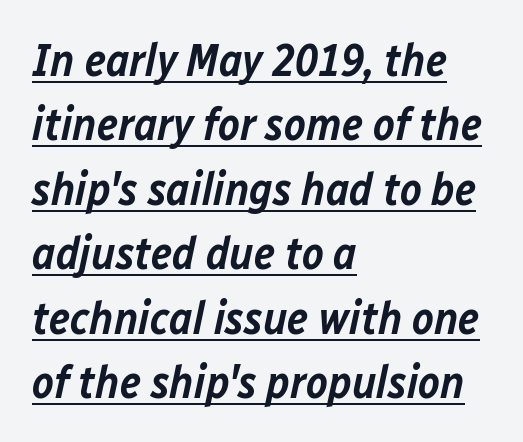
{"italic": "yes", "lean": "right", "slant_degrees": 12, "bold": "semi", "weight": "semibold", "width": "normal", "stroke_contrast": "low", "x_height": "medium", "monospaced": "no", "underline": "yes", "align": "left", "line_spacing": "normal", "line_spacing_ratio": 1.4, "letter_spacing": "normal", "letter_spacing_em": 0.0, "glyph_px": 46}
